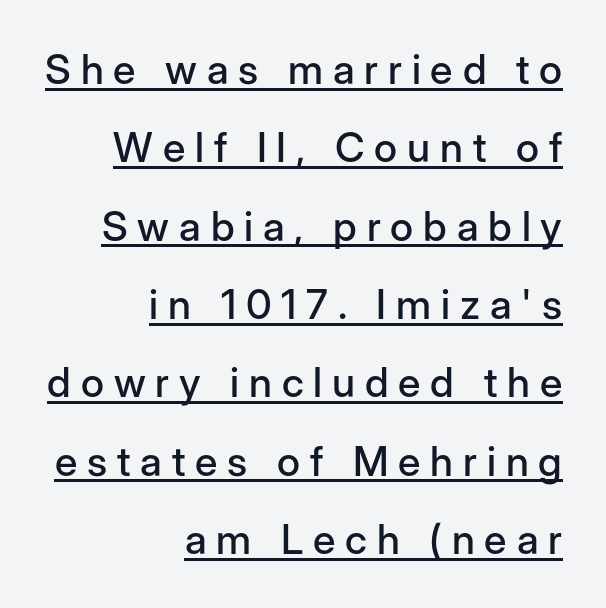
{"serif": "no", "italic": "no", "width": "normal", "stroke_contrast": "low", "x_height": "medium", "monospaced": "no", "underline": "yes", "align": "right", "line_spacing": "loose", "line_spacing_ratio": 1.91, "letter_spacing": "wide", "letter_spacing_em": 0.24, "glyph_px": 41}
